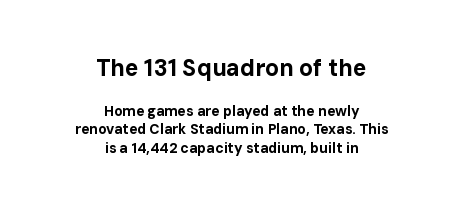
Q: Is the text bold? A: Yes.
Q: Is the text italic (slanted)? A: No, it is upright.
Q: Is the text underlined? A: No.
Q: How is the paragraph aligned? A: Centered.
Q: Is the spacing between letters normal or unusually wide? A: Normal.
Q: Is the spacing between lines tight, normal or loose? A: Normal.
Q: Which block of text is set in a larger size, the first (top) or the second (bottom)? A: The first (top) one.
